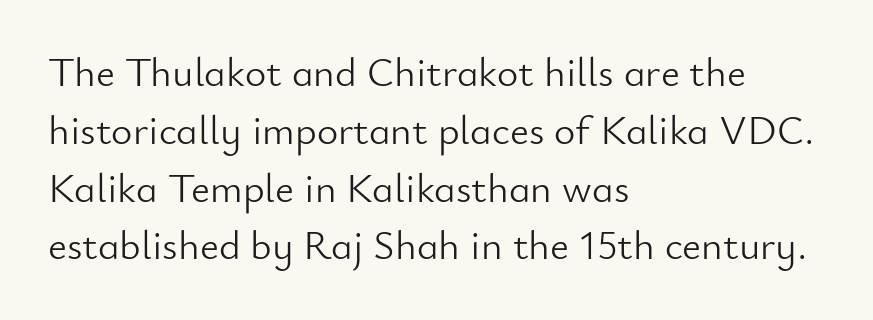
Q: Is the text bold? A: No.
Q: Is the text italic (slanted)? A: No, it is upright.
Q: Is the typeface a serif or a sans-serif typeface? A: Sans-serif.
Q: Is the text underlined? A: No.
Q: How is the paragraph aligned? A: Left-aligned.
Q: Is the spacing between letters normal or unusually wide? A: Normal.
Q: Is the spacing between lines tight, normal or loose? A: Normal.
Q: Width (condensed, normal, or wide)? A: Normal.
Q: Stroke contrast? A: Low.
Q: x-height? A: Small.
Q: Monospaced? A: No.
